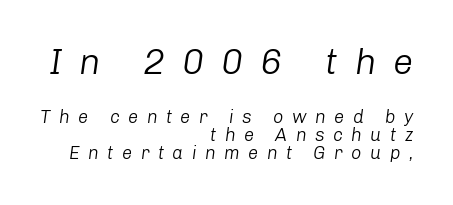
{"italic": "yes", "lean": "right", "slant_degrees": 8, "bold": "no", "weight": "light", "width": "normal", "stroke_contrast": "low", "x_height": "medium", "monospaced": "no", "underline": "no", "align": "right", "line_spacing": "tight", "line_spacing_ratio": 1.02, "letter_spacing": "wide", "letter_spacing_em": 0.47, "larger_block": "first", "size_ratio": 2.0, "glyph_px": 36}
